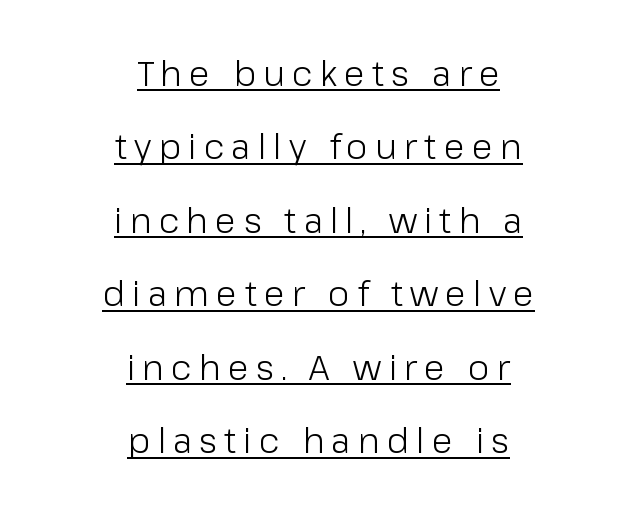
Q: Is the text bold? A: No.
Q: Is the text italic (slanted)? A: No, it is upright.
Q: Is the typeface a serif or a sans-serif typeface? A: Sans-serif.
Q: Is the text underlined? A: Yes.
Q: How is the paragraph aligned? A: Centered.
Q: Is the spacing between letters normal or unusually wide? A: Unusually wide.
Q: Is the spacing between lines tight, normal or loose? A: Loose.
Q: Width (condensed, normal, or wide)? A: Normal.
Q: Stroke contrast? A: Low.
Q: x-height? A: Medium.
Q: Monospaced? A: No.
